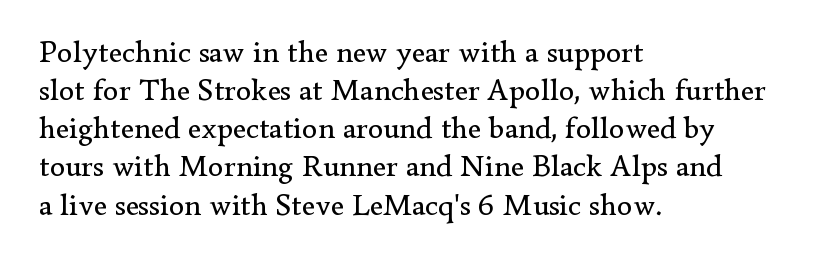
{"serif": "yes", "italic": "no", "bold": "no", "weight": "regular", "width": "normal", "stroke_contrast": "low", "x_height": "small", "monospaced": "no", "underline": "no", "align": "left", "line_spacing_ratio": 1.23, "letter_spacing": "normal", "letter_spacing_em": 0.0, "glyph_px": 31}
